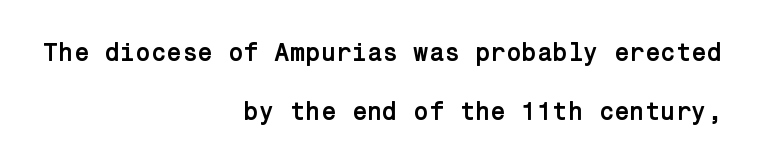
Q: Is the text bold? A: Yes.
Q: Is the text italic (slanted)? A: No, it is upright.
Q: Is the text underlined? A: No.
Q: How is the paragraph aligned? A: Right-aligned.
Q: Is the spacing between letters normal or unusually wide? A: Normal.
Q: Is the spacing between lines tight, normal or loose? A: Loose.
